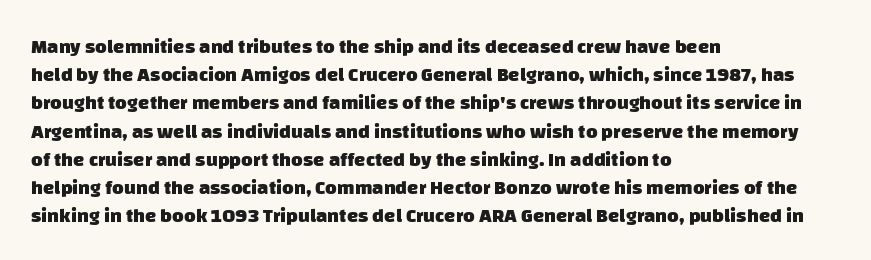
The image shows 20 px bold type; set left-aligned, normal line spacing (1.41x), normal letter spacing, not underlined.
